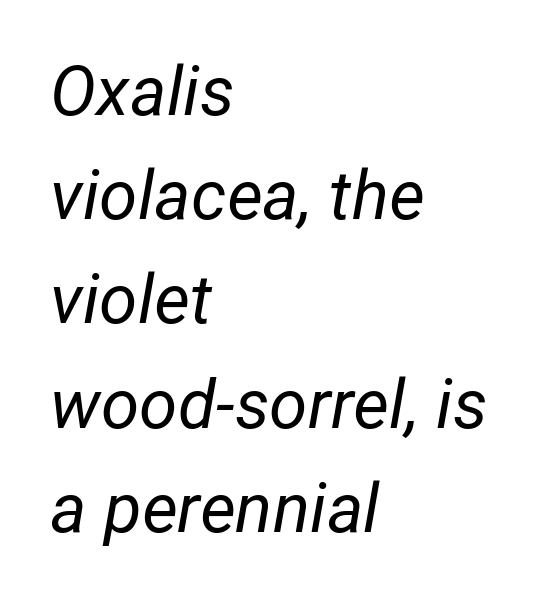
{"italic": "yes", "lean": "right", "slant_degrees": 12, "bold": "no", "weight": "regular", "width": "normal", "stroke_contrast": "low", "x_height": "medium", "monospaced": "no", "underline": "no", "align": "left", "line_spacing": "normal", "line_spacing_ratio": 1.51, "letter_spacing": "normal", "letter_spacing_em": 0.0, "glyph_px": 69}
